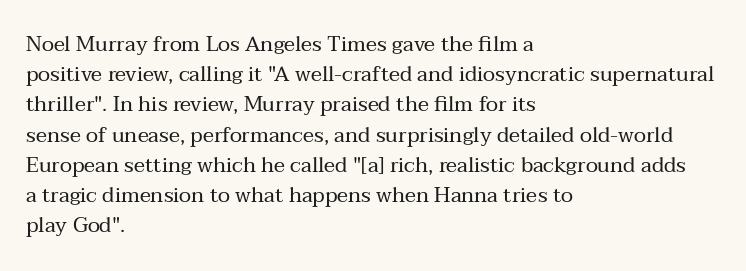
Regarding leading, the lines here are spaced in the standard way. Underline: absent. A classic flush-left, rag-right setting is used for this passage. Every character sits straight up, as roman type does.
